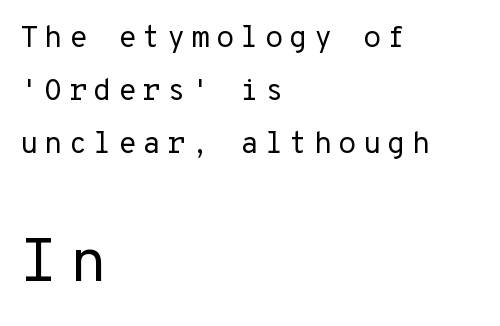
{"serif": "no", "italic": "no", "bold": "no", "weight": "regular", "width": "normal", "stroke_contrast": "low", "x_height": "medium", "monospaced": "yes", "underline": "no", "align": "left", "line_spacing_ratio": 1.76, "letter_spacing": "wide", "letter_spacing_em": 0.2, "larger_block": "second", "size_ratio": 2.03, "glyph_px": 61}
